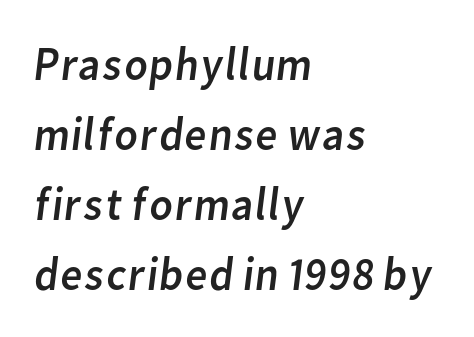
Q: Is the text bold? A: No.
Q: Is the typeface a serif or a sans-serif typeface? A: Sans-serif.
Q: Is the text underlined? A: No.
Q: How is the paragraph aligned? A: Left-aligned.
Q: Is the spacing between letters normal or unusually wide? A: Normal.
Q: Is the spacing between lines tight, normal or loose? A: Normal.
Q: Width (condensed, normal, or wide)? A: Normal.
Q: Stroke contrast? A: Low.
Q: x-height? A: Medium.
Q: Monospaced? A: No.
